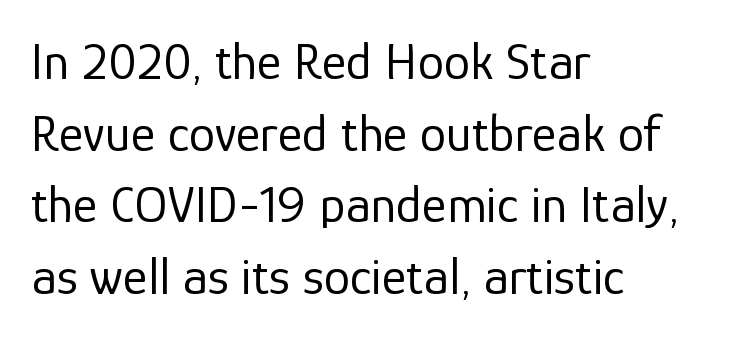
{"serif": "no", "italic": "no", "bold": "no", "weight": "regular", "width": "normal", "stroke_contrast": "low", "x_height": "medium", "monospaced": "no", "underline": "no", "align": "left", "line_spacing": "normal", "line_spacing_ratio": 1.35, "letter_spacing": "normal", "letter_spacing_em": 0.0, "glyph_px": 53}
